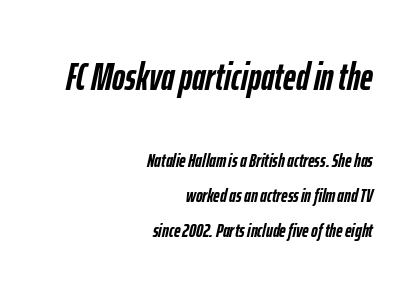
The image shows 39 px semibold, condensed type, italic (leaning right); set right-aligned, line spacing 1.74x, normal letter spacing, not underlined; the first (top) block is 1.95x larger; low stroke contrast and a medium x-height.
